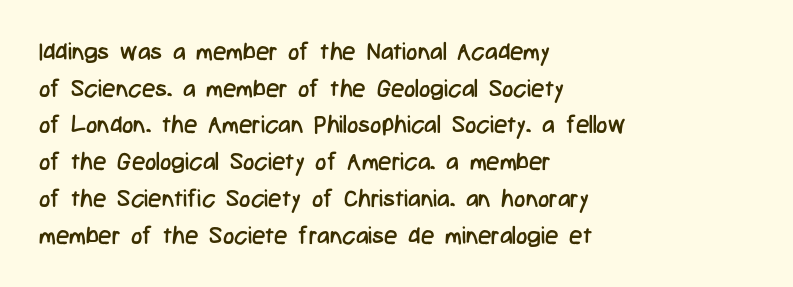
{"italic": "no", "bold": "no", "underline": "no", "align": "left", "line_spacing": "normal", "line_spacing_ratio": 1.53, "letter_spacing": "normal", "letter_spacing_em": 0.0, "glyph_px": 24}
